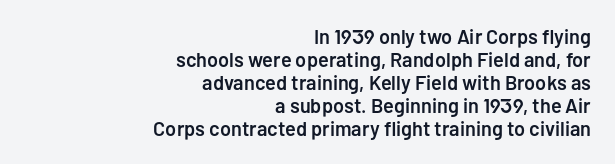
Each new line begins almost immediately beneath the previous one. I'd describe the lettering as semibold — firm but not a full bold. The compositor pushed each line to the right boundary. Only glyphs here, with clear space below each row.
